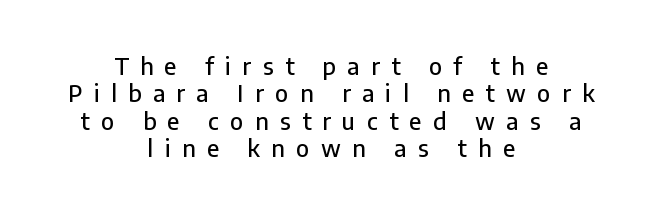
{"italic": "no", "underline": "no", "align": "center", "line_spacing_ratio": 1.19, "letter_spacing": "wide", "letter_spacing_em": 0.5, "glyph_px": 23}
